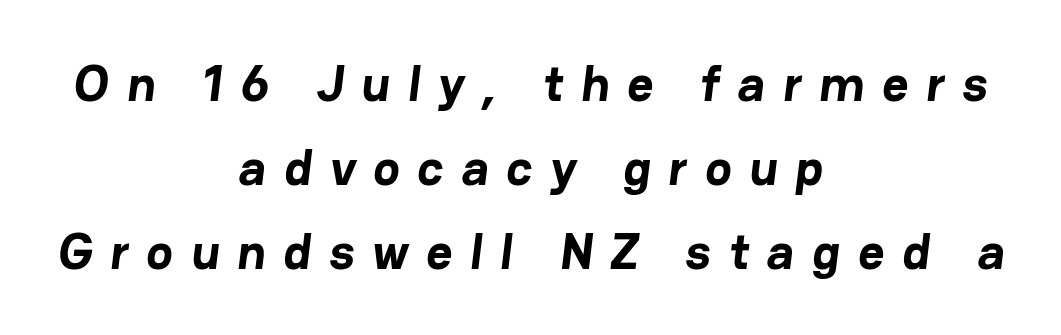
This sample is center-justified, so both line endings float freely. A full-strength bold gives these letters their thick strokes. Leading: standard. The specimen omits any rule beneath the text block's lines. Substantial extra tracking has been applied to these lines.
